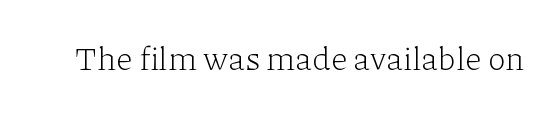
Q: Is the text bold? A: No.
Q: Is the text italic (slanted)? A: No, it is upright.
Q: Is the typeface a serif or a sans-serif typeface? A: Serif.
Q: Is the text underlined? A: No.
Q: Is the spacing between letters normal or unusually wide? A: Normal.
Q: Width (condensed, normal, or wide)? A: Normal.
Q: Stroke contrast? A: Low.
Q: x-height? A: Medium.
Q: Monospaced? A: No.
